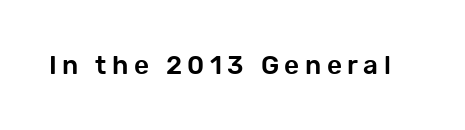
The image shows 26 px text type, upright; set unusually wide letter spacing (+0.21 em), not underlined.
